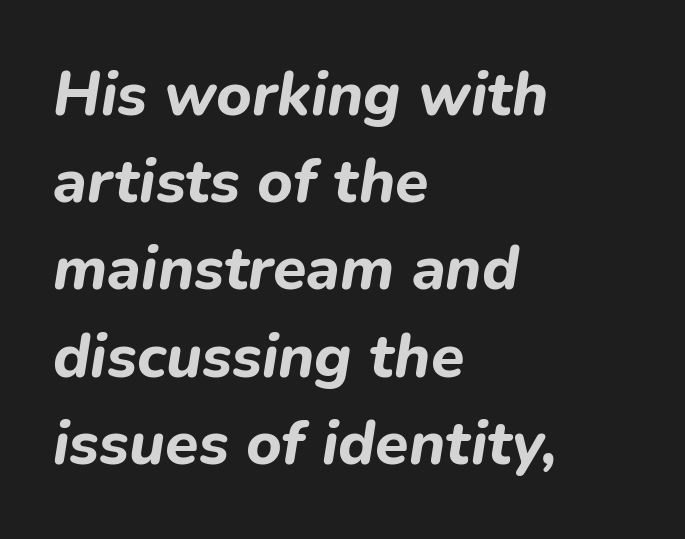
{"italic": "yes", "lean": "right", "slant_degrees": 9, "bold": "yes", "weight": "bold", "width": "normal", "stroke_contrast": "low", "x_height": "medium", "monospaced": "no", "underline": "no", "align": "left", "line_spacing": "normal", "line_spacing_ratio": 1.43, "letter_spacing": "normal", "letter_spacing_em": 0.0, "glyph_px": 61}
